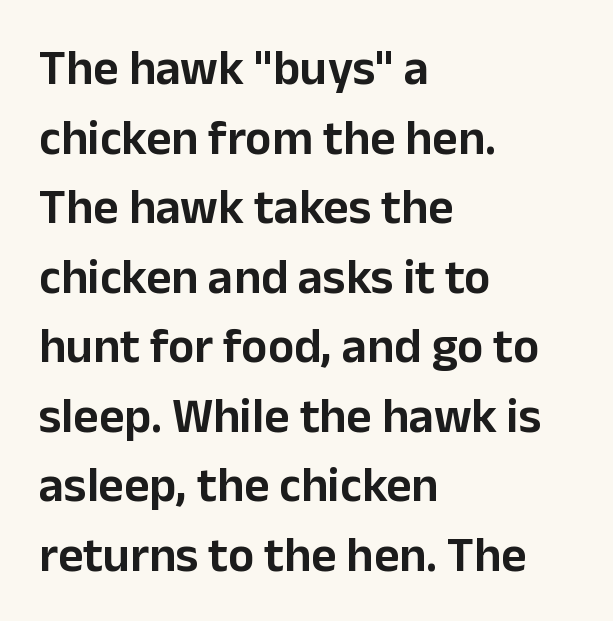
Q: Is the text italic (slanted)? A: No, it is upright.
Q: Is the typeface a serif or a sans-serif typeface? A: Sans-serif.
Q: Is the text underlined? A: No.
Q: How is the paragraph aligned? A: Left-aligned.
Q: Is the spacing between letters normal or unusually wide? A: Normal.
Q: Is the spacing between lines tight, normal or loose? A: Normal.
Q: Width (condensed, normal, or wide)? A: Normal.
Q: Stroke contrast? A: Low.
Q: x-height? A: Medium.
Q: Monospaced? A: No.
